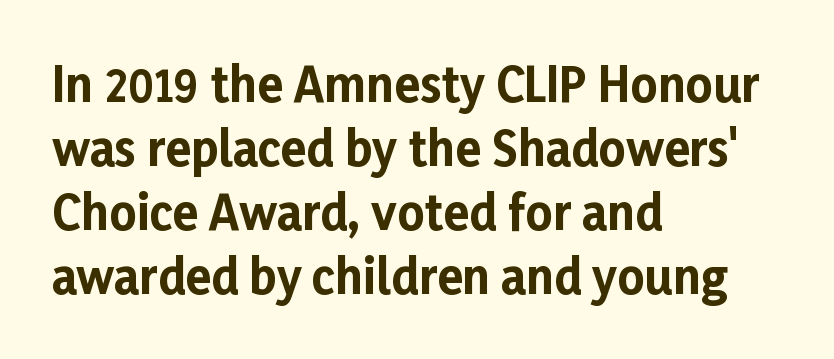
Q: Is the text bold? A: Yes.
Q: Is the text italic (slanted)? A: No, it is upright.
Q: Is the typeface a serif or a sans-serif typeface? A: Sans-serif.
Q: Is the text underlined? A: No.
Q: How is the paragraph aligned? A: Left-aligned.
Q: Is the spacing between letters normal or unusually wide? A: Normal.
Q: Is the spacing between lines tight, normal or loose? A: Normal.
Q: Width (condensed, normal, or wide)? A: Normal.
Q: Stroke contrast? A: Low.
Q: x-height? A: Medium.
Q: Monospaced? A: No.
